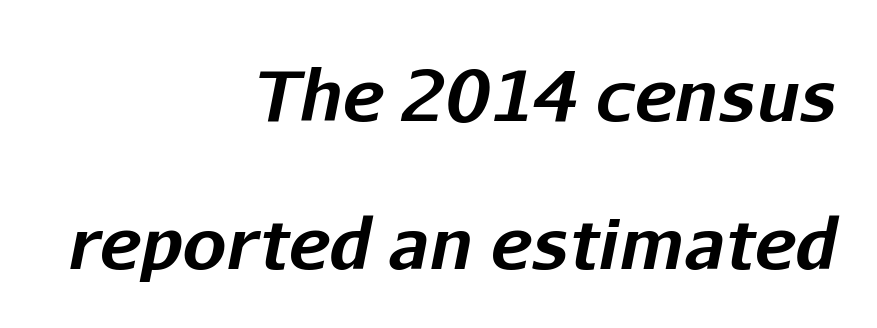
Q: Is the text bold? A: Yes.
Q: Is the text italic (slanted)? A: Yes, it leans right by about 11 degrees.
Q: Is the text underlined? A: No.
Q: How is the paragraph aligned? A: Right-aligned.
Q: Is the spacing between letters normal or unusually wide? A: Normal.
Q: Is the spacing between lines tight, normal or loose? A: Loose.
Q: Width (condensed, normal, or wide)? A: Normal.
Q: Stroke contrast? A: Low.
Q: x-height? A: Medium.
Q: Monospaced? A: No.
